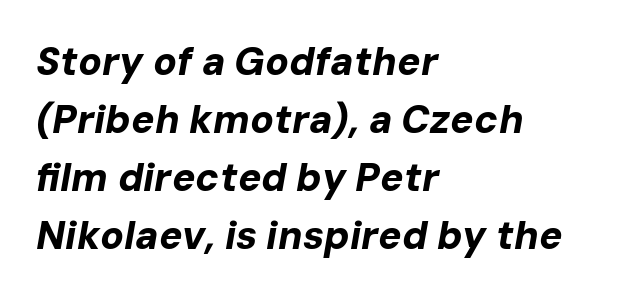
{"italic": "yes", "lean": "right", "slant_degrees": 10, "bold": "yes", "weight": "bold", "width": "normal", "stroke_contrast": "low", "x_height": "medium", "monospaced": "no", "underline": "no", "align": "left", "line_spacing": "normal", "line_spacing_ratio": 1.49, "letter_spacing": "normal", "letter_spacing_em": 0.0, "glyph_px": 39}
